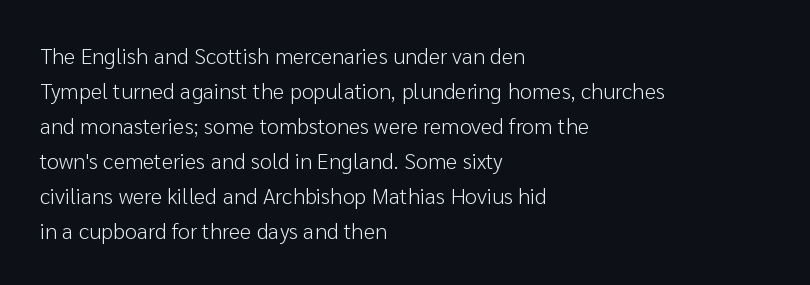
Q: Is the text bold? A: No.
Q: Is the text italic (slanted)? A: No, it is upright.
Q: Is the text underlined? A: No.
Q: How is the paragraph aligned? A: Left-aligned.
Q: Is the spacing between letters normal or unusually wide? A: Normal.
Q: Is the spacing between lines tight, normal or loose? A: Normal.
